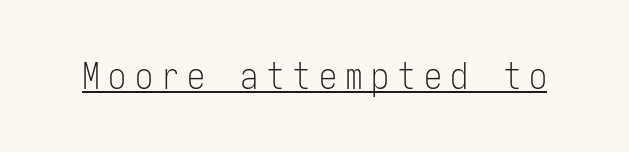
Italic? Not at all — the glyphs are vertical. These characters rest on top of a visible drawn line. Are there feet on the stems? There aren't — it's a sans. In terms of letterspacing, this is a distinctly airy, spread setting.
